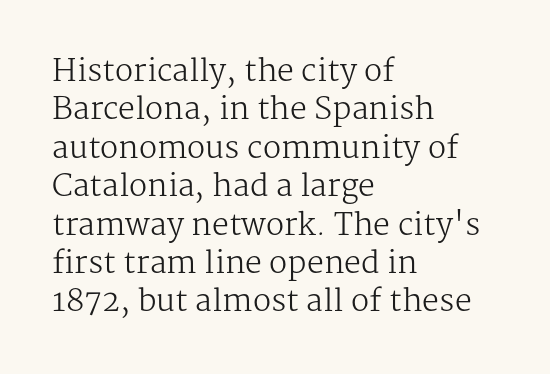
Q: Is the text bold? A: No.
Q: Is the text italic (slanted)? A: No, it is upright.
Q: Is the typeface a serif or a sans-serif typeface? A: Serif.
Q: Is the text underlined? A: No.
Q: How is the paragraph aligned? A: Left-aligned.
Q: Is the spacing between letters normal or unusually wide? A: Normal.
Q: Is the spacing between lines tight, normal or loose? A: Normal.
Q: Width (condensed, normal, or wide)? A: Normal.
Q: Stroke contrast? A: Medium.
Q: x-height? A: Medium.
Q: Monospaced? A: No.
